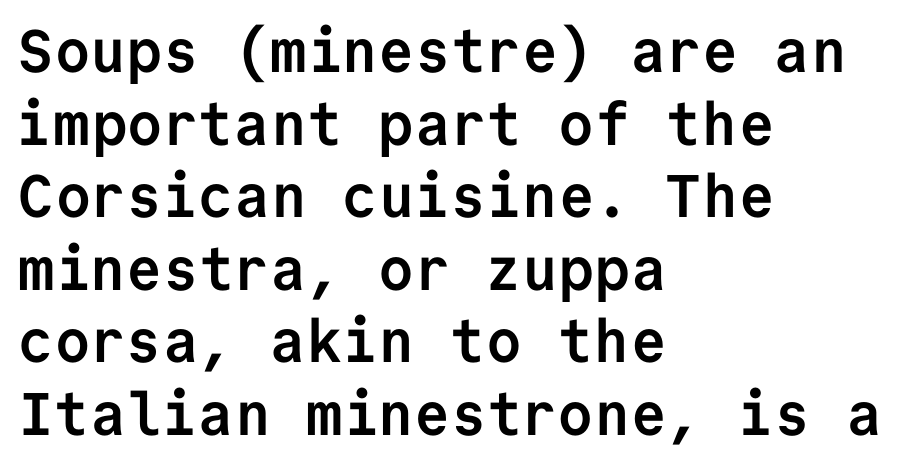
The foot of each line stays bare and open. Every character here occupies the same horizontal width, giving the sample a typewriter-like rhythm. The text was rendered using a sans face with plain stroke endings. The letters stand straight up with perfectly vertical stems. Pretty heavy lettering here — definitely bold.
